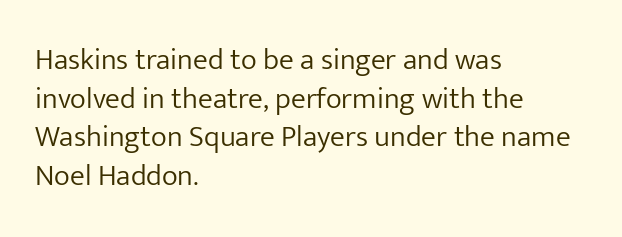
{"serif": "no", "italic": "no", "bold": "no", "weight": "light", "width": "normal", "stroke_contrast": "low", "x_height": "medium", "monospaced": "no", "underline": "no", "align": "left", "line_spacing": "normal", "line_spacing_ratio": 1.29, "letter_spacing": "normal", "letter_spacing_em": 0.0, "glyph_px": 30}
